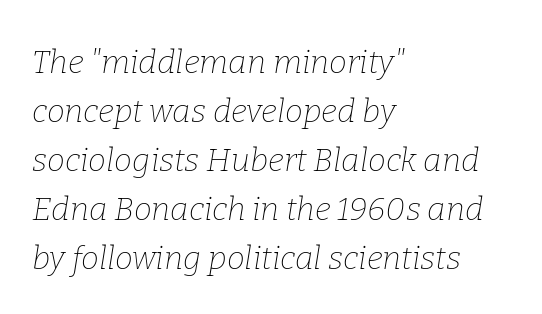
Layout note: lines flush left. Each stroke keeps to a modest, everyday thickness or less. Rendered with sloped, italic letterforms. Has an underline been added? It has not. This block has exactly the height ordinary leading produces.
